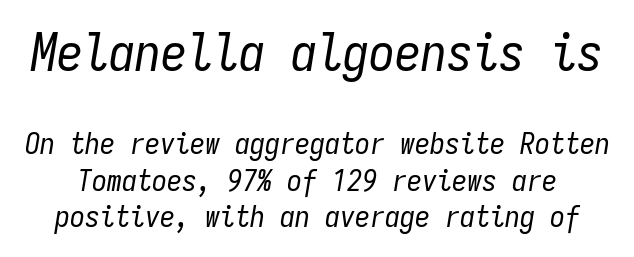
The image shows 52 px regular-weight, condensed type, italic (leaning right), monospaced; set line spacing 1.22x, normal letter spacing, not underlined; the first (top) block is 1.73x larger; low stroke contrast and a medium x-height.
